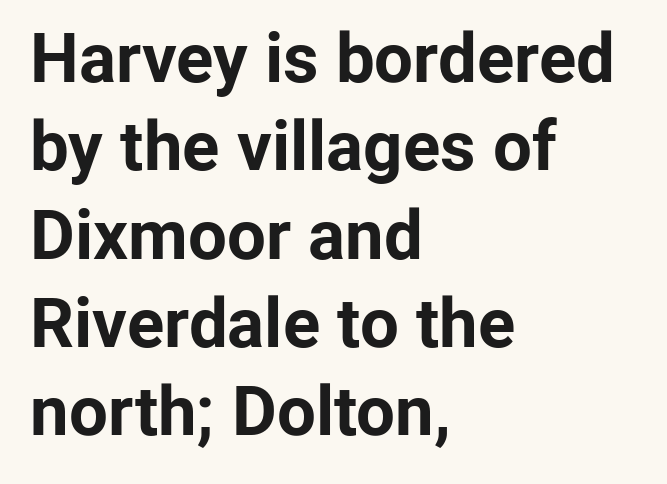
The strokes are fattened all the way to bold. Normally led — the rows are evenly, conventionally spaced. The letters sit at their default tracking, neither squeezed nor spread. Do the characters align in a grid? No, the font is proportional. The setting favours the left margin, as ordinary paragraphs usually do. No italicization has been applied; the sample stays upright.
